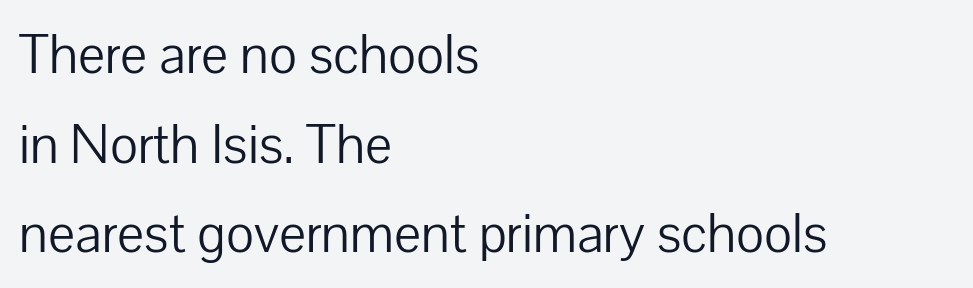
Q: Is the text bold? A: No.
Q: Is the text italic (slanted)? A: No, it is upright.
Q: Is the typeface a serif or a sans-serif typeface? A: Sans-serif.
Q: Is the text underlined? A: No.
Q: How is the paragraph aligned? A: Left-aligned.
Q: Is the spacing between letters normal or unusually wide? A: Normal.
Q: Is the spacing between lines tight, normal or loose? A: Normal.
Q: Width (condensed, normal, or wide)? A: Normal.
Q: Stroke contrast? A: Low.
Q: x-height? A: Medium.
Q: Monospaced? A: No.
